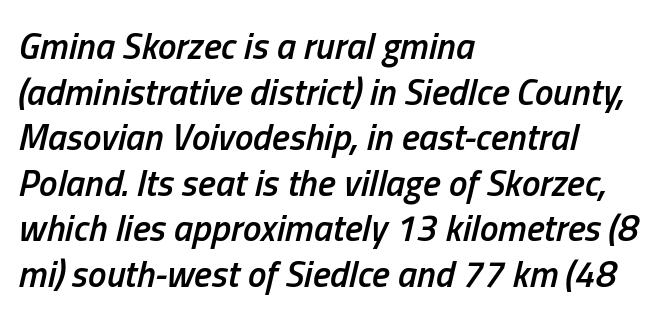
The tracking reads as untouched default to a designer's eye. Here the designer chose a conventional face with non-uniform glyph widths. The letters are slanted; this is an italic face. Bold? Not quite — semibold, heavier than regular but stopping short. Where is the straight margin? On the left.
